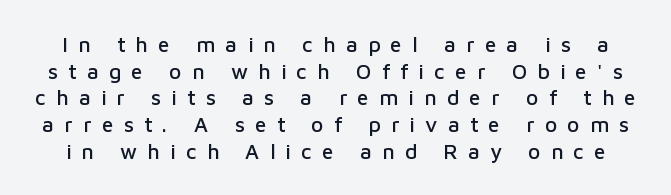
The image shows 21 px text type, upright; set normal line spacing (1.27x), unusually wide letter spacing (+0.49 em), not underlined.
